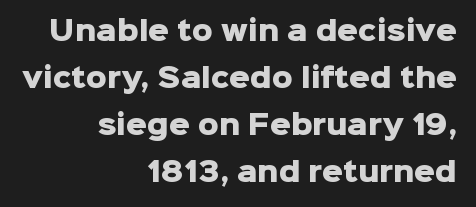
Q: Is the text bold? A: Yes.
Q: Is the text italic (slanted)? A: No, it is upright.
Q: Is the text underlined? A: No.
Q: How is the paragraph aligned? A: Right-aligned.
Q: Is the spacing between letters normal or unusually wide? A: Normal.
